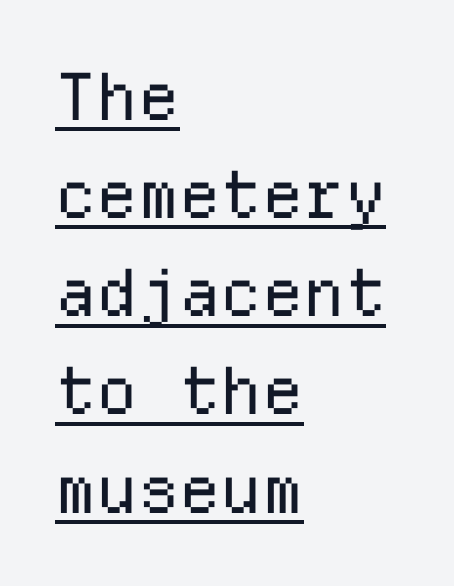
Here the designer chose a console-style face with uniform glyph widths. The characters display no serif detailing; their extremities are plain. This reads as an unemphasized weight, regular at the heaviest. In terms of letterspacing, this is plain default setting.
